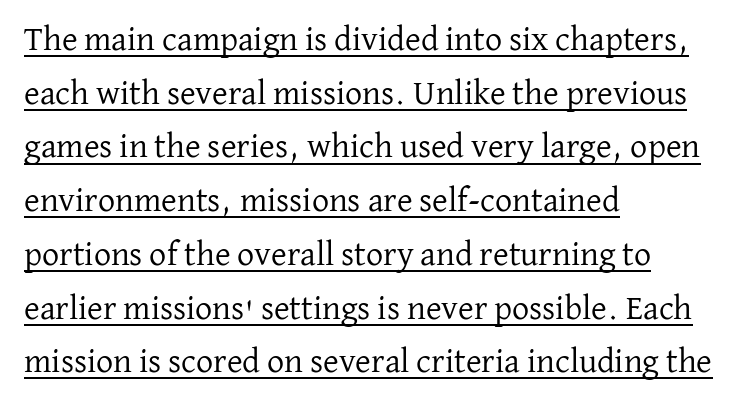
The image shows 34 px regular-weight serif type, upright; set left-aligned, normal line spacing (1.58x), normal letter spacing, underlined; low stroke contrast and a medium x-height.
